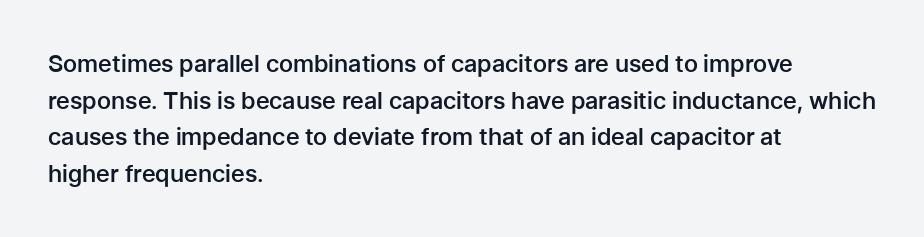
The image shows 24 px text type, upright; set left-aligned, normal line spacing (1.53x), normal letter spacing, not underlined.
